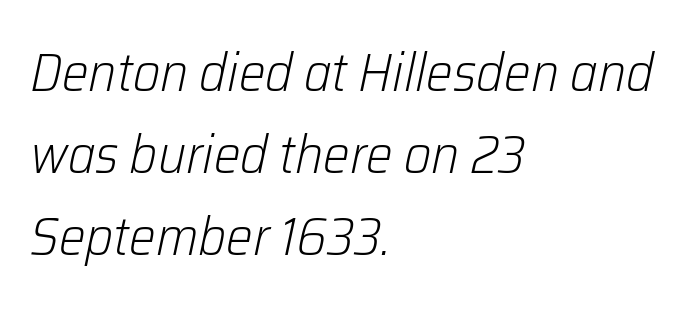
{"italic": "yes", "lean": "right", "slant_degrees": 12, "bold": "no", "weight": "light", "width": "normal", "stroke_contrast": "low", "x_height": "medium", "monospaced": "no", "underline": "no", "align": "left", "line_spacing": "normal", "line_spacing_ratio": 1.55, "letter_spacing": "normal", "letter_spacing_em": 0.0, "glyph_px": 53}
